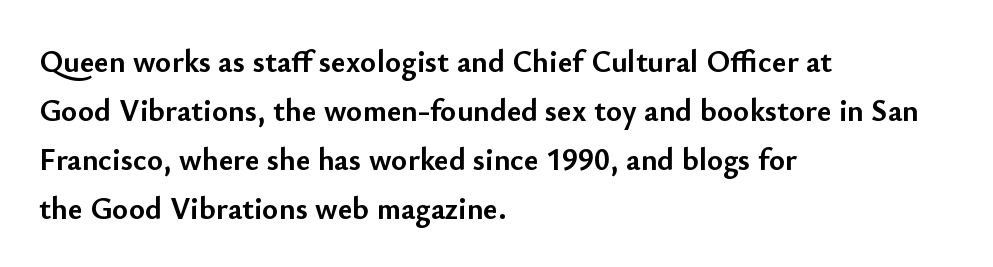
Q: Is the text bold? A: Yes.
Q: Is the text italic (slanted)? A: No, it is upright.
Q: Is the typeface a serif or a sans-serif typeface? A: Sans-serif.
Q: Is the text underlined? A: No.
Q: How is the paragraph aligned? A: Left-aligned.
Q: Is the spacing between letters normal or unusually wide? A: Normal.
Q: Is the spacing between lines tight, normal or loose? A: Normal.
Q: Width (condensed, normal, or wide)? A: Normal.
Q: Stroke contrast? A: Low.
Q: x-height? A: Small.
Q: Monospaced? A: No.
